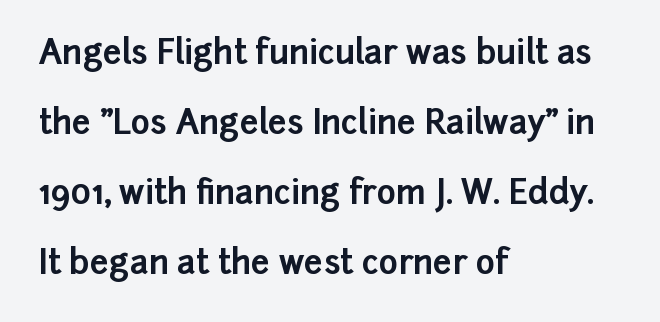
The image shows 33 px bold sans-serif type, upright; set left-aligned, loose line spacing (2.12x), normal letter spacing, not underlined; low stroke contrast and a medium x-height.
